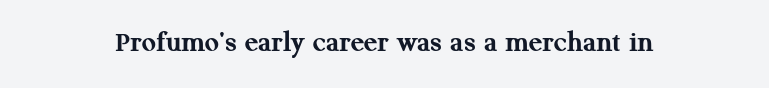
The image shows 31 px semibold serif type, upright; set normal letter spacing, not underlined; medium stroke contrast and a medium x-height.
